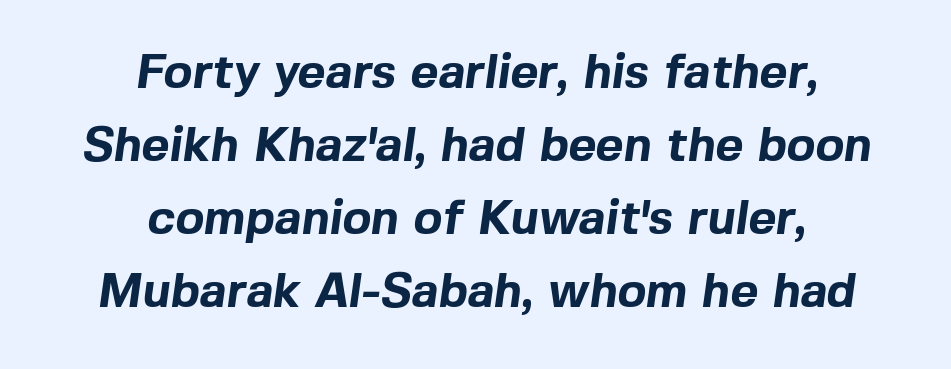
Q: Is the text bold? A: Yes.
Q: Is the typeface a serif or a sans-serif typeface? A: Sans-serif.
Q: Is the text underlined? A: No.
Q: How is the paragraph aligned? A: Centered.
Q: Is the spacing between letters normal or unusually wide? A: Normal.
Q: Is the spacing between lines tight, normal or loose? A: Normal.
Q: Width (condensed, normal, or wide)? A: Normal.
Q: x-height? A: Medium.
Q: Monospaced? A: No.
